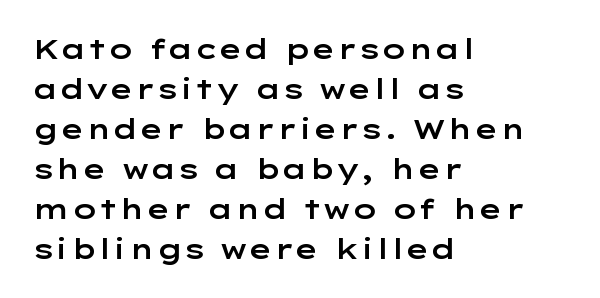
{"italic": "no", "underline": "no", "align": "left", "line_spacing": "normal", "line_spacing_ratio": 1.48, "letter_spacing": "normal", "letter_spacing_em": 0.0, "glyph_px": 27}
